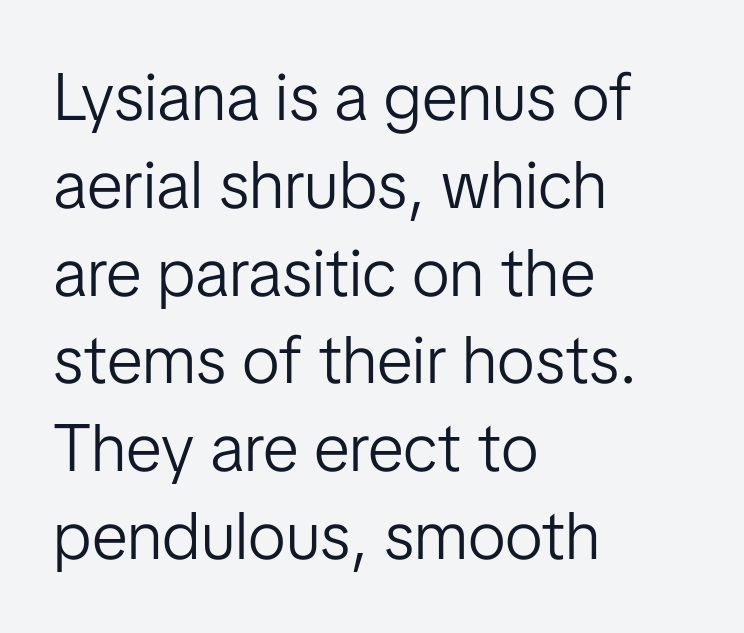
Q: Is the text bold? A: No.
Q: Is the text italic (slanted)? A: No, it is upright.
Q: Is the typeface a serif or a sans-serif typeface? A: Sans-serif.
Q: Is the text underlined? A: No.
Q: How is the paragraph aligned? A: Left-aligned.
Q: Is the spacing between letters normal or unusually wide? A: Normal.
Q: Is the spacing between lines tight, normal or loose? A: Normal.
Q: Width (condensed, normal, or wide)? A: Normal.
Q: Stroke contrast? A: Low.
Q: x-height? A: Medium.
Q: Monospaced? A: No.
